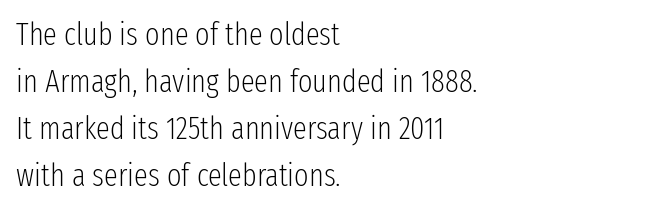
The image shows 31 px light, condensed sans-serif type, upright; set left-aligned, normal line spacing (1.52x), normal letter spacing, not underlined; low stroke contrast and a medium x-height.
